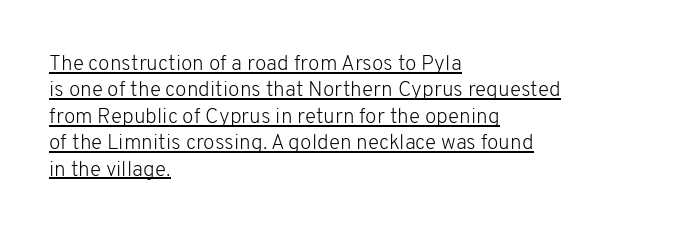
Q: Is the text bold? A: No.
Q: Is the text italic (slanted)? A: No, it is upright.
Q: Is the text underlined? A: Yes.
Q: How is the paragraph aligned? A: Left-aligned.
Q: Is the spacing between letters normal or unusually wide? A: Normal.
Q: Is the spacing between lines tight, normal or loose? A: Normal.
